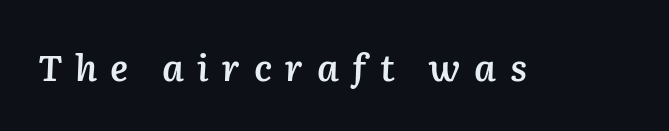
Q: Is the text bold? A: Semi-bold.
Q: Is the text italic (slanted)? A: Yes, it leans right by about 2 degrees.
Q: Is the text underlined? A: No.
Q: Is the spacing between letters normal or unusually wide? A: Unusually wide.
Q: Width (condensed, normal, or wide)? A: Normal.
Q: Stroke contrast? A: Low.
Q: x-height? A: Medium.
Q: Monospaced? A: No.
